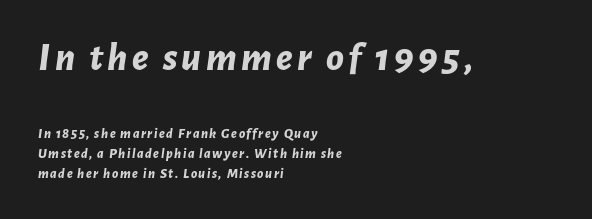
The image shows 40 px bold type, italic (leaning right); set left-aligned, normal line spacing (1.41x), not underlined; the first (top) block is 2.86x larger; low stroke contrast and a medium x-height.
